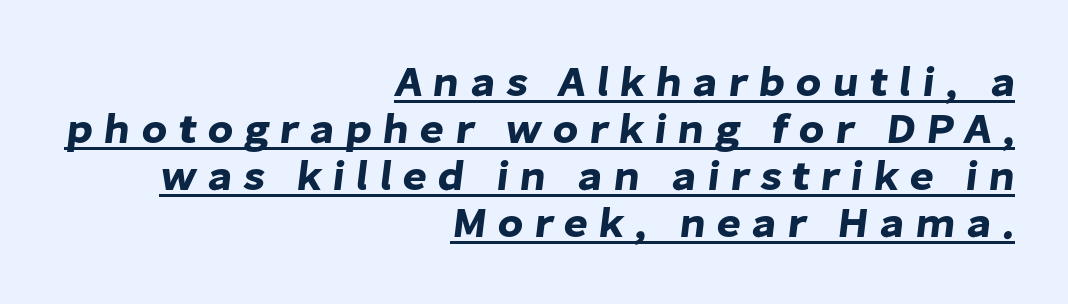
Horizontally, the lines are justified to the trailing edge only. Character widths vary here, with narrow letters taking less room than wide ones. Look at the bottom of the vertical strokes: they stop flat, with no serifs. Characters follow at a spacing far wider than the type designer built in. This block would grow much taller if given ordinary leading; it's compressed now.
